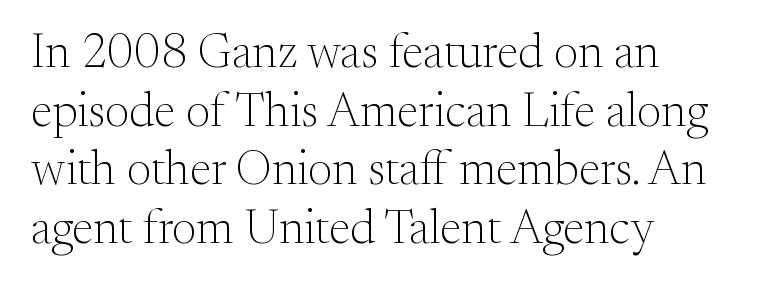
Q: Is the text bold? A: No.
Q: Is the text italic (slanted)? A: No, it is upright.
Q: Is the typeface a serif or a sans-serif typeface? A: Serif.
Q: Is the text underlined? A: No.
Q: How is the paragraph aligned? A: Left-aligned.
Q: Is the spacing between letters normal or unusually wide? A: Normal.
Q: Width (condensed, normal, or wide)? A: Normal.
Q: Stroke contrast? A: Medium.
Q: x-height? A: Small.
Q: Monospaced? A: No.
